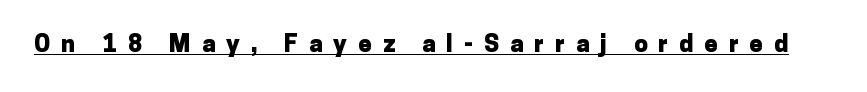
{"italic": "no", "bold": "yes", "underline": "yes", "letter_spacing": "wide", "letter_spacing_em": 0.46, "glyph_px": 24}
